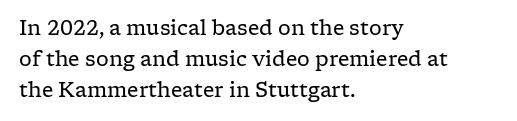
Q: Is the text bold? A: No.
Q: Is the text italic (slanted)? A: No, it is upright.
Q: Is the text underlined? A: No.
Q: How is the paragraph aligned? A: Left-aligned.
Q: Is the spacing between letters normal or unusually wide? A: Normal.
Q: Is the spacing between lines tight, normal or loose? A: Normal.
